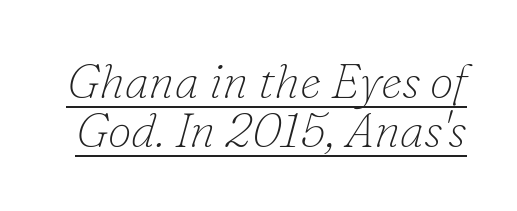
The image shows 48 px thin serif type, italic (leaning right); set tight line spacing (1.02x), normal letter spacing, underlined; low stroke contrast and a small x-height.
